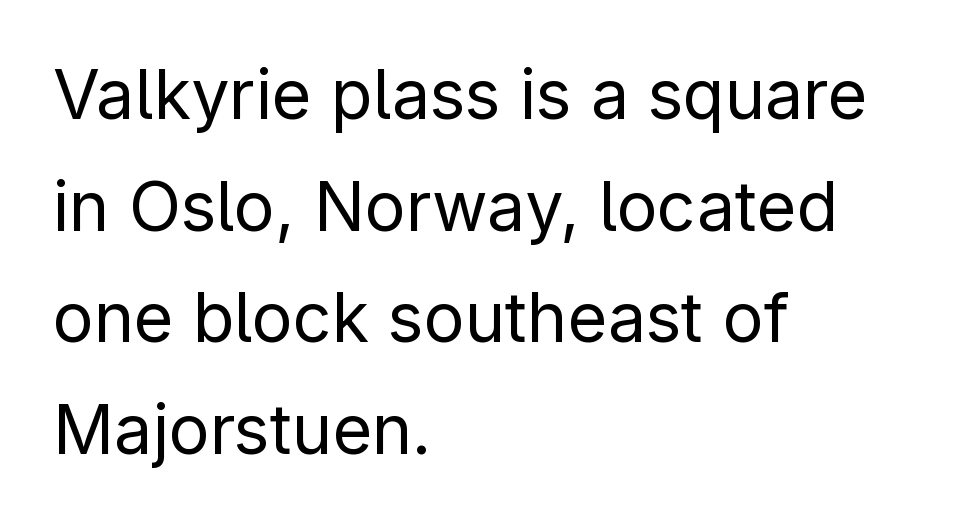
{"serif": "no", "italic": "no", "bold": "no", "weight": "regular", "width": "normal", "stroke_contrast": "low", "x_height": "medium", "monospaced": "no", "underline": "no", "align": "left", "line_spacing": "normal", "line_spacing_ratio": 1.64, "letter_spacing": "normal", "letter_spacing_em": 0.0, "glyph_px": 68}
